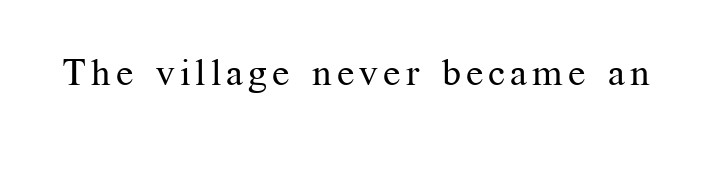
{"serif": "yes", "italic": "no", "bold": "no", "weight": "regular", "width": "normal", "stroke_contrast": "medium", "x_height": "medium", "monospaced": "no", "underline": "no", "glyph_px": 38}
